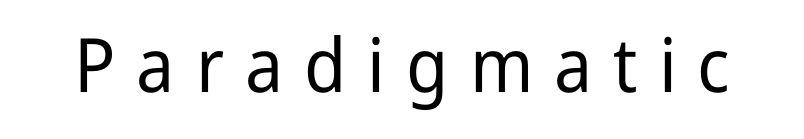
Unmarked baselines from the first word to the last. A typesetter would mark this as roman, not italic. Observe the wide spacing: letters keep a clear distance from each other. Note the varied advance widths — an 'i' is clearly narrower than an 'm'.
